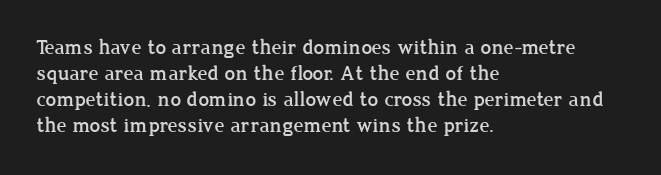
{"italic": "no", "underline": "no", "align": "left", "line_spacing_ratio": 1.24, "letter_spacing": "normal", "letter_spacing_em": 0.0, "glyph_px": 21}
